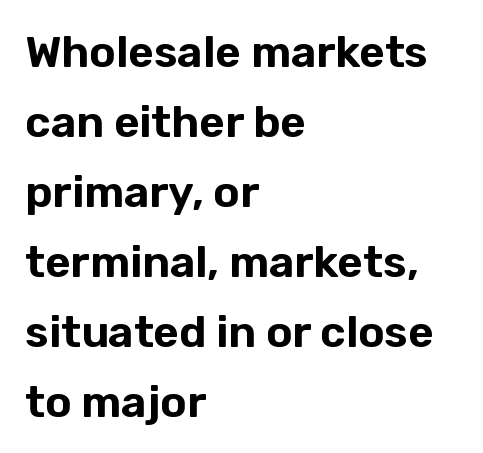
The image shows 44 px sans-serif type, upright; set left-aligned, normal line spacing (1.59x), normal letter spacing, not underlined; low stroke contrast and a medium x-height.
